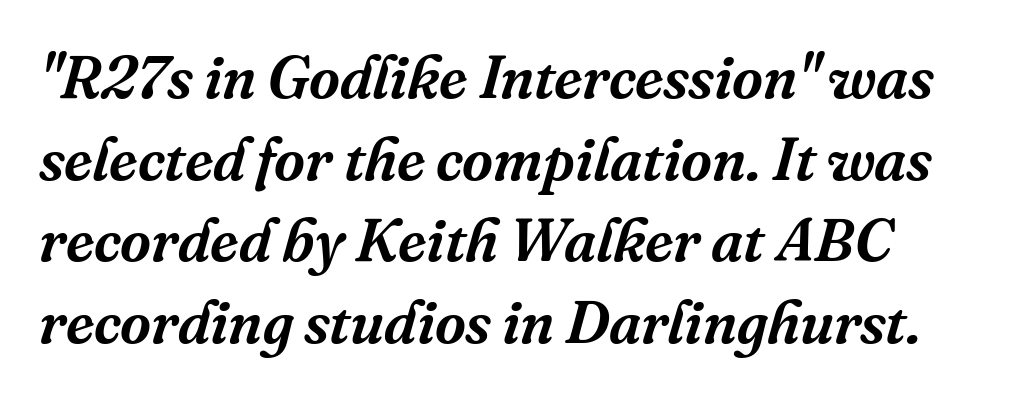
The image shows 60 px serif type, italic (leaning right); set normal line spacing (1.36x), normal letter spacing, not underlined; medium stroke contrast and a medium x-height.
